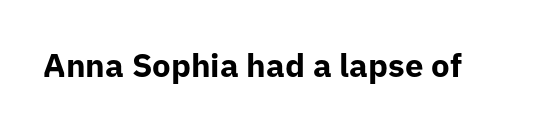
The image shows 33 px bold sans-serif type, upright; set normal letter spacing, not underlined; low stroke contrast and a medium x-height.
